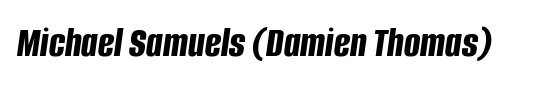
Looks like regular typesetting: each glyph gets only the width it needs. The specimen reads as italic at a glance. Bare-footed words on every line. The characters look thick and weighty, a clear bold.
